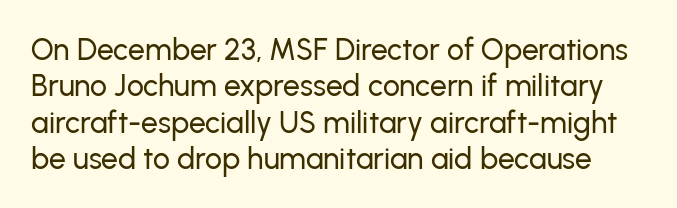
{"serif": "no", "italic": "no", "width": "normal", "stroke_contrast": "low", "x_height": "medium", "monospaced": "no", "underline": "no", "line_spacing_ratio": 1.21, "letter_spacing": "normal", "letter_spacing_em": 0.0, "glyph_px": 30}
